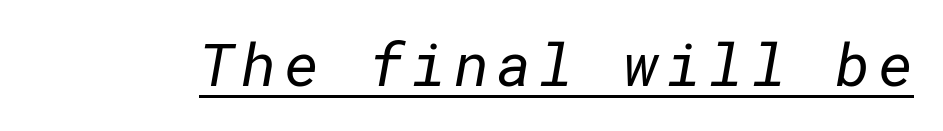
{"serif": "no", "bold": "no", "weight": "regular", "width": "normal", "stroke_contrast": "low", "x_height": "medium", "underline": "yes", "glyph_px": 60}
